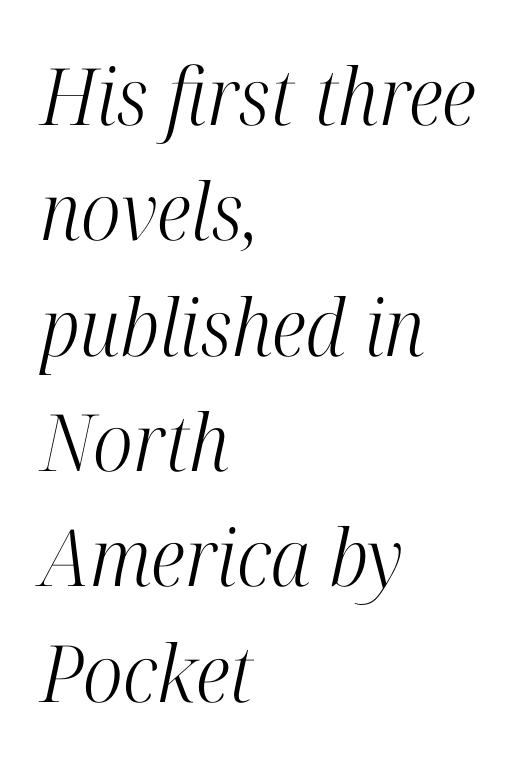
The passage shown is typed in a proportional face where columns would drift. I'd call this a serif setting — the letters wear small feet. Weight: in the light-to-regular range. The tracking reads as untouched default to a designer's eye.
